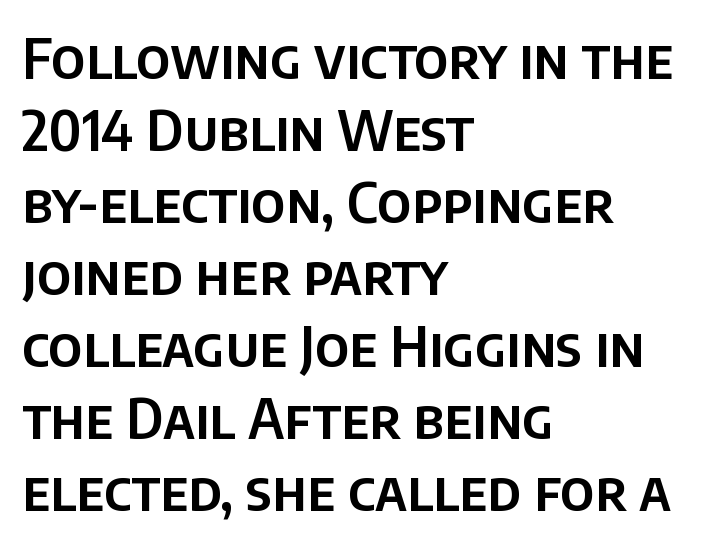
The image shows 55 px sans-serif type, upright; set left-aligned, normal line spacing (1.31x), normal letter spacing, not underlined; low stroke contrast and a large x-height.
